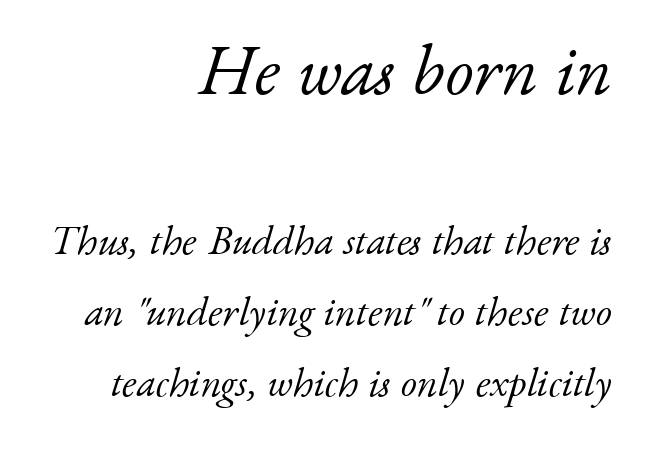
You could call the tracking neutral — neither tight nor loose. Every character sits at an angle, as italics do. Proportional: the letters do not fall into vertical columns. The text was rendered using a seriffed face with decorative stroke endings.
